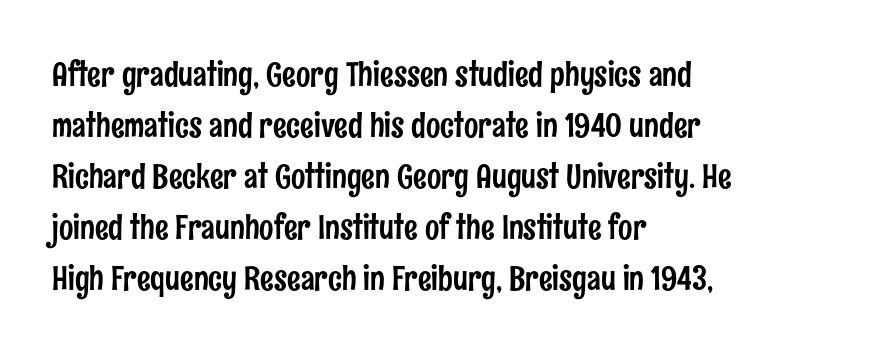
{"serif": "no", "italic": "no", "width": "condensed", "stroke_contrast": "low", "x_height": "medium", "monospaced": "no", "underline": "no", "align": "left", "line_spacing": "normal", "line_spacing_ratio": 1.5, "letter_spacing": "normal", "letter_spacing_em": 0.0, "glyph_px": 34}
